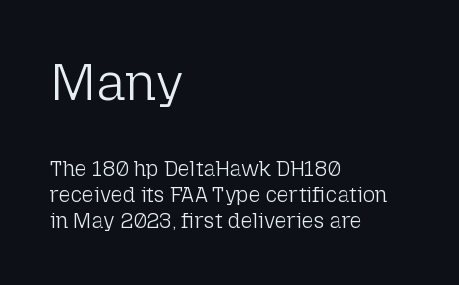
Q: Is the text bold? A: No.
Q: Is the text italic (slanted)? A: No, it is upright.
Q: Is the typeface a serif or a sans-serif typeface? A: Sans-serif.
Q: Is the text underlined? A: No.
Q: How is the paragraph aligned? A: Left-aligned.
Q: Is the spacing between letters normal or unusually wide? A: Normal.
Q: Which block of text is set in a larger size, the first (top) or the second (bottom)? A: The first (top) one.
Q: Width (condensed, normal, or wide)? A: Normal.
Q: Stroke contrast? A: Low.
Q: x-height? A: Medium.
Q: Monospaced? A: No.
